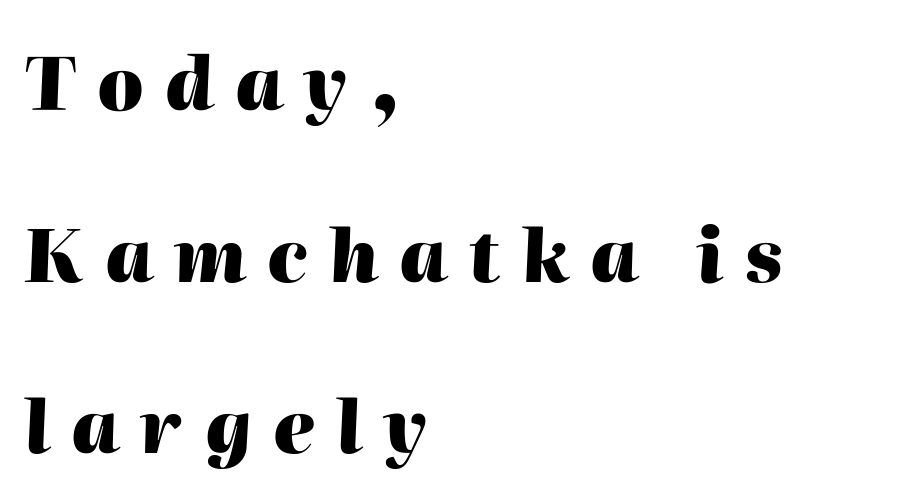
Q: Is the text bold? A: Yes.
Q: Is the text italic (slanted)? A: Yes, it leans right by about 2 degrees.
Q: Is the text underlined? A: No.
Q: How is the paragraph aligned? A: Left-aligned.
Q: Is the spacing between letters normal or unusually wide? A: Unusually wide.
Q: Is the spacing between lines tight, normal or loose? A: Loose.
Q: Width (condensed, normal, or wide)? A: Normal.
Q: Stroke contrast? A: High.
Q: x-height? A: Medium.
Q: Monospaced? A: No.
